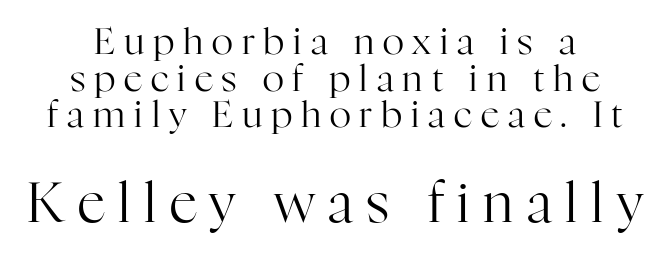
{"serif": "yes", "italic": "no", "bold": "no", "weight": "regular", "width": "normal", "stroke_contrast": "high", "x_height": "medium", "monospaced": "no", "underline": "no", "align": "center", "line_spacing": "tight", "line_spacing_ratio": 0.99, "letter_spacing": "wide", "letter_spacing_em": 0.24, "larger_block": "second", "size_ratio": 1.49, "glyph_px": 55}
